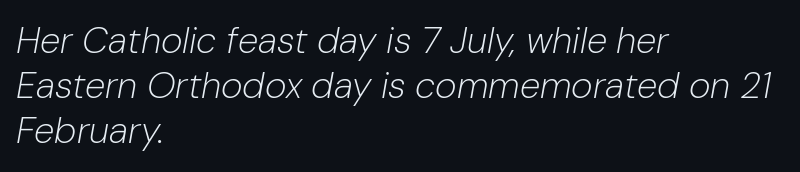
{"italic": "yes", "lean": "right", "slant_degrees": 10, "bold": "no", "weight": "light", "width": "normal", "stroke_contrast": "low", "x_height": "medium", "monospaced": "no", "underline": "no", "align": "left", "line_spacing_ratio": 1.22, "letter_spacing": "normal", "letter_spacing_em": 0.0, "glyph_px": 37}
